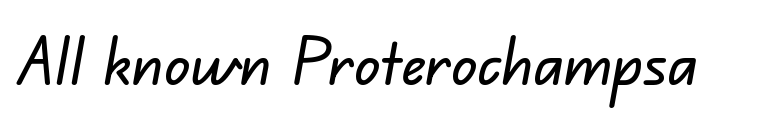
The image shows 65 px sans-serif type; set normal letter spacing, not underlined; low stroke contrast and a small x-height.
